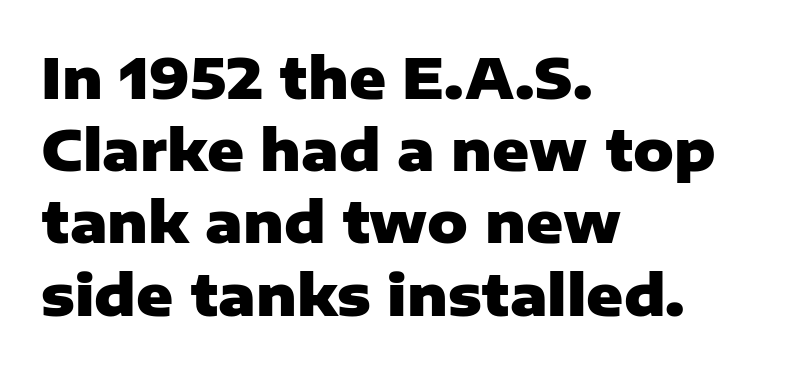
The image shows 56 px heavy sans-serif type, upright; set left-aligned, normal line spacing (1.29x), normal letter spacing, not underlined; low stroke contrast and a medium x-height.
